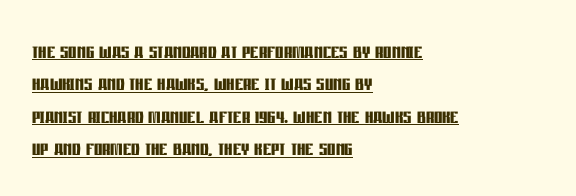
The image shows 26 px bold type, upright; set left-aligned, normal line spacing (1.25x), normal letter spacing, underlined.
